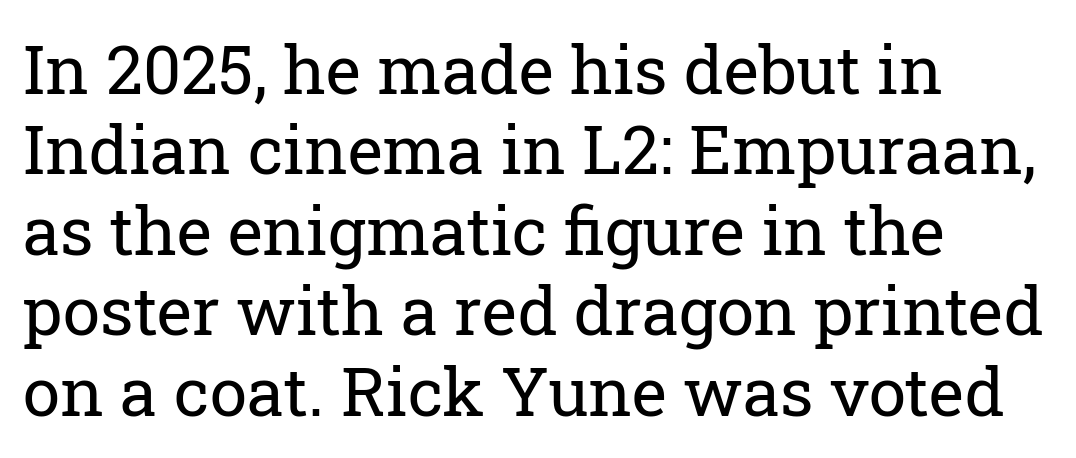
Q: Is the text bold? A: No.
Q: Is the text italic (slanted)? A: No, it is upright.
Q: Is the typeface a serif or a sans-serif typeface? A: Serif.
Q: Is the text underlined? A: No.
Q: How is the paragraph aligned? A: Left-aligned.
Q: Is the spacing between letters normal or unusually wide? A: Normal.
Q: Width (condensed, normal, or wide)? A: Normal.
Q: Stroke contrast? A: Low.
Q: x-height? A: Medium.
Q: Monospaced? A: No.
